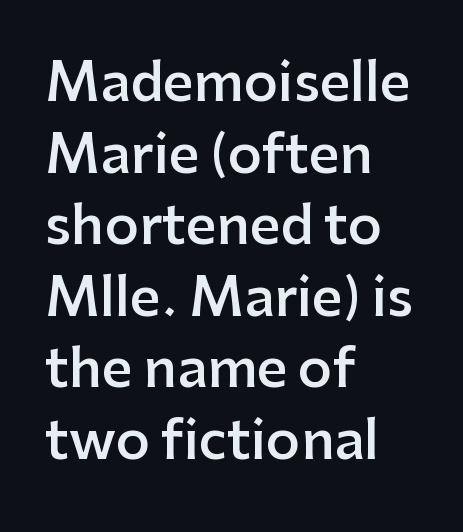
Q: Is the text bold? A: Semi-bold.
Q: Is the text italic (slanted)? A: No, it is upright.
Q: Is the typeface a serif or a sans-serif typeface? A: Sans-serif.
Q: Is the text underlined? A: No.
Q: How is the paragraph aligned? A: Left-aligned.
Q: Is the spacing between letters normal or unusually wide? A: Normal.
Q: Is the spacing between lines tight, normal or loose? A: Normal.
Q: Width (condensed, normal, or wide)? A: Normal.
Q: Stroke contrast? A: Low.
Q: x-height? A: Medium.
Q: Monospaced? A: No.
